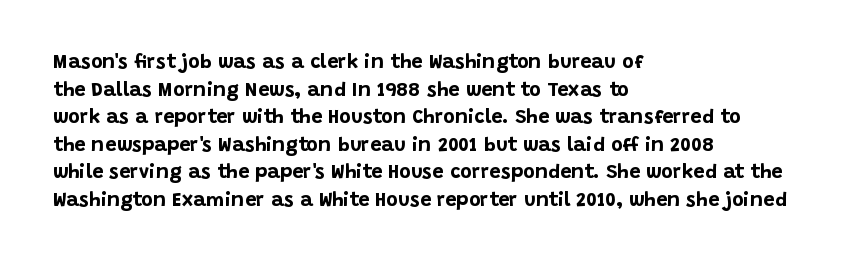
Is the letter spacing exaggerated? No — it looks like the ordinary default. Does the weight exceed regular? Yes, all the way to bold. Layout note: lines flush left. Notice how the stems are strictly vertical — no italics here.
